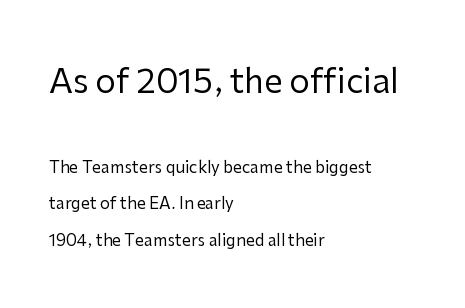
Q: Is the text bold? A: No.
Q: Is the text italic (slanted)? A: No, it is upright.
Q: Is the typeface a serif or a sans-serif typeface? A: Sans-serif.
Q: Is the text underlined? A: No.
Q: How is the paragraph aligned? A: Left-aligned.
Q: Is the spacing between letters normal or unusually wide? A: Normal.
Q: Is the spacing between lines tight, normal or loose? A: Loose.
Q: Which block of text is set in a larger size, the first (top) or the second (bottom)? A: The first (top) one.
Q: Width (condensed, normal, or wide)? A: Normal.
Q: Stroke contrast? A: Low.
Q: x-height? A: Medium.
Q: Monospaced? A: No.
